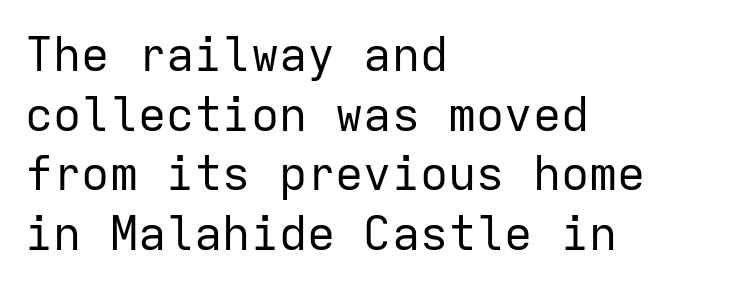
The image shows 47 px regular-weight sans-serif type, upright, monospaced; set left-aligned, normal line spacing (1.27x), normal letter spacing, not underlined; low stroke contrast and a medium x-height.
